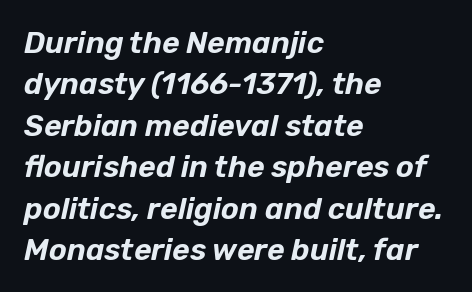
Q: Is the text italic (slanted)? A: Yes, it leans right by about 12 degrees.
Q: Is the text underlined? A: No.
Q: How is the paragraph aligned? A: Left-aligned.
Q: Is the spacing between letters normal or unusually wide? A: Normal.
Q: Is the spacing between lines tight, normal or loose? A: Normal.
Q: Width (condensed, normal, or wide)? A: Normal.
Q: Stroke contrast? A: Low.
Q: x-height? A: Medium.
Q: Monospaced? A: No.
